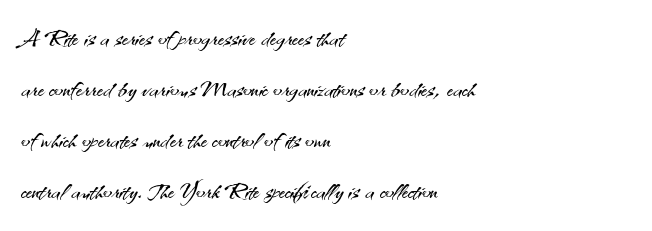
{"serif": "no", "bold": "no", "weight": "light", "width": "normal", "stroke_contrast": "medium", "x_height": "small", "monospaced": "no", "underline": "no", "align": "left", "line_spacing": "normal", "line_spacing_ratio": 1.55, "letter_spacing": "normal", "letter_spacing_em": 0.0, "glyph_px": 33}
